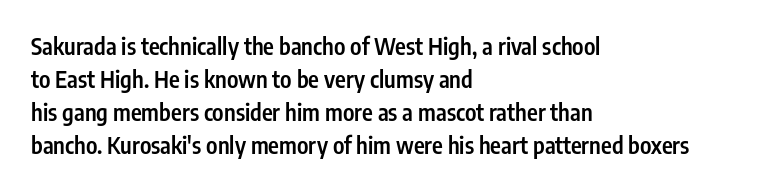
{"italic": "no", "bold": "semi", "underline": "no", "align": "left", "line_spacing": "normal", "line_spacing_ratio": 1.43, "letter_spacing": "normal", "letter_spacing_em": 0.0, "glyph_px": 23}
